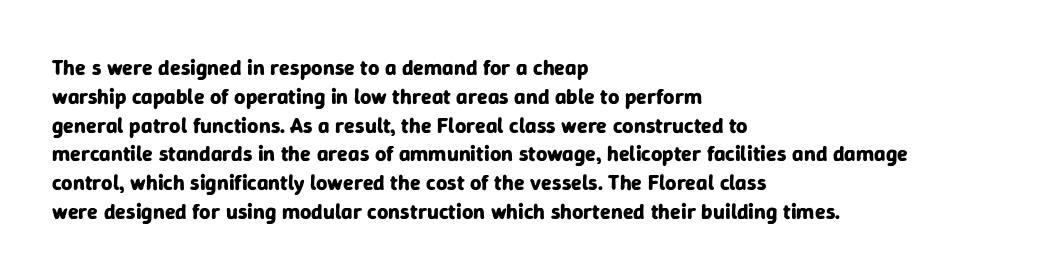
{"italic": "no", "bold": "yes", "underline": "no", "align": "left", "line_spacing": "normal", "line_spacing_ratio": 1.31, "letter_spacing": "normal", "letter_spacing_em": 0.0, "glyph_px": 22}
